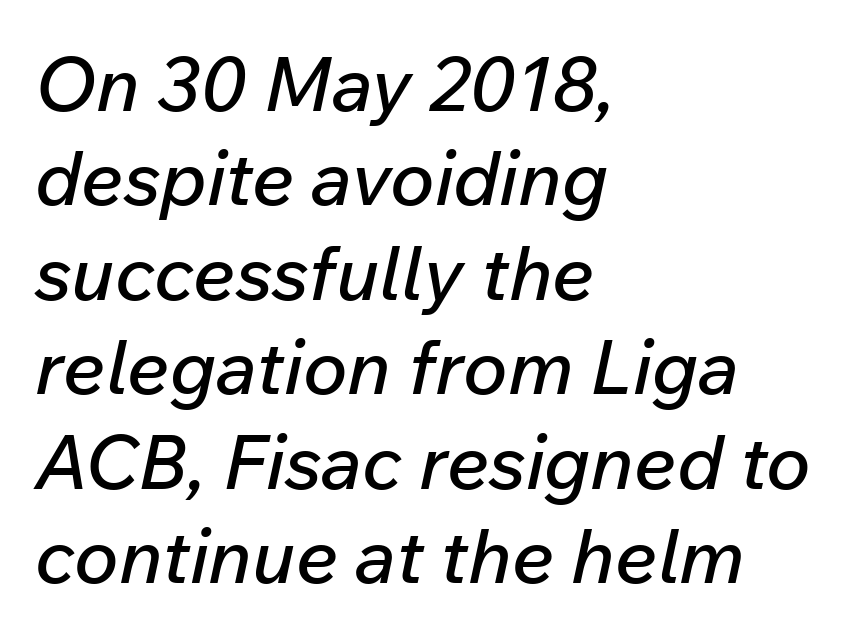
The image shows 75 px text type, italic (leaning right); set left-aligned, normal line spacing (1.26x), normal letter spacing, not underlined; low stroke contrast and a medium x-height.
